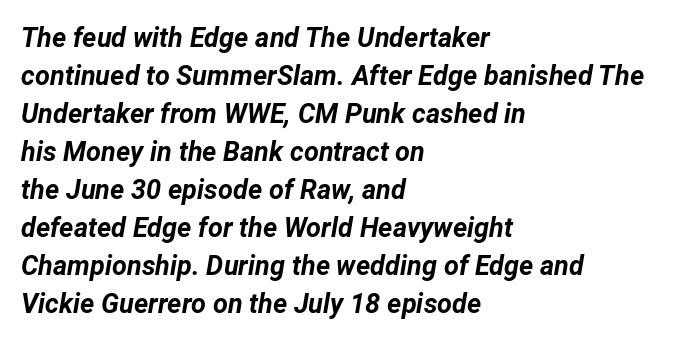
Observe the ordinary spacing: letters are neighbours, not strangers. No word sits above an underline. Set as a true bold cut, around the 700 mark. Tall strokes in this sample are angled rather than plumb.
